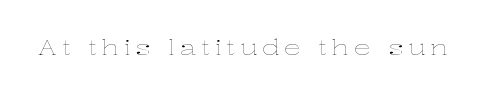
{"italic": "no", "bold": "no", "underline": "no", "letter_spacing": "wide", "letter_spacing_em": 0.22, "glyph_px": 21}
